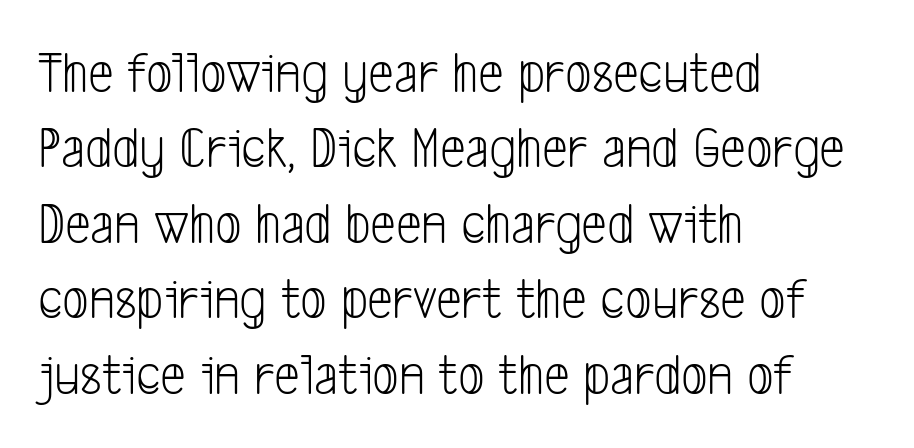
Q: Is the text bold? A: No.
Q: Is the typeface a serif or a sans-serif typeface? A: Sans-serif.
Q: Is the text underlined? A: No.
Q: How is the paragraph aligned? A: Left-aligned.
Q: Is the spacing between letters normal or unusually wide? A: Normal.
Q: Is the spacing between lines tight, normal or loose? A: Normal.
Q: Width (condensed, normal, or wide)? A: Condensed.
Q: Stroke contrast? A: Low.
Q: x-height? A: Medium.
Q: Monospaced? A: No.
